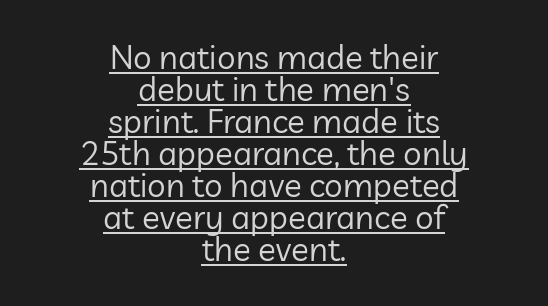
{"serif": "no", "italic": "no", "bold": "no", "weight": "regular", "width": "normal", "stroke_contrast": "low", "x_height": "medium", "monospaced": "no", "underline": "yes", "align": "center", "line_spacing": "tight", "line_spacing_ratio": 0.97, "letter_spacing": "normal", "letter_spacing_em": 0.0, "glyph_px": 33}
